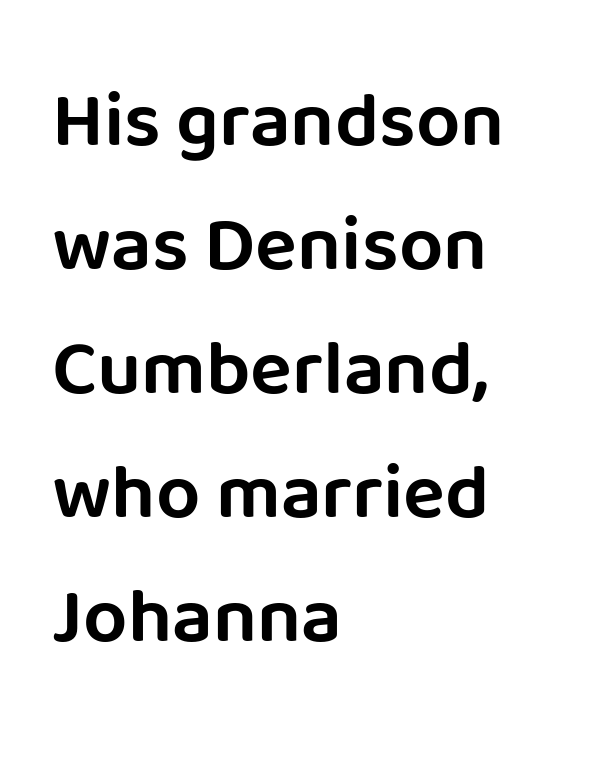
{"serif": "no", "italic": "no", "width": "normal", "stroke_contrast": "low", "x_height": "large", "monospaced": "no", "underline": "no", "align": "left", "line_spacing": "normal", "line_spacing_ratio": 1.59, "letter_spacing": "normal", "letter_spacing_em": 0.0, "glyph_px": 78}
